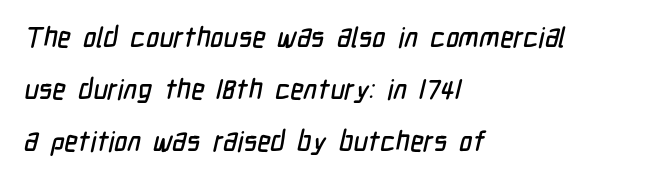
This is sans-serif lettering, the kind often seen on screens and signage. You could not count columns in this text — the font is proportionally spaced. The face used here is rendered with its standard letterfit. Has an underline been added? It has not. Each line starts at the same left margin while the right side varies.
